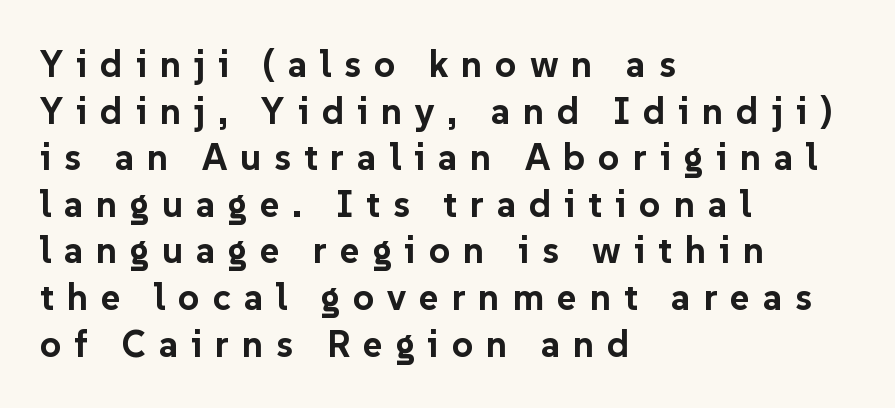
The image shows 37 px bold sans-serif type, upright; set left-aligned, normal line spacing (1.26x), unusually wide letter spacing (+0.35 em), not underlined; low stroke contrast and a medium x-height.
